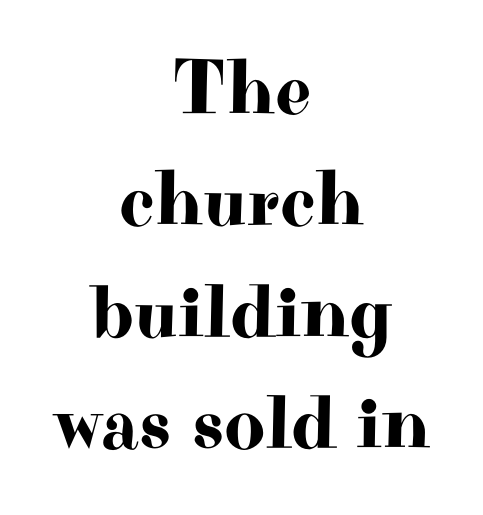
Neither beginnings nor endings align; midpoints do. Words float on clear page, feet unadorned. I'd call this a serif setting — the letters wear small feet. Observe the ordinary spacing: letters are neighbours, not strangers. The rendering uses natural spacing where letterforms have individual widths. The typography opts for an upright posture over an oblique one.
